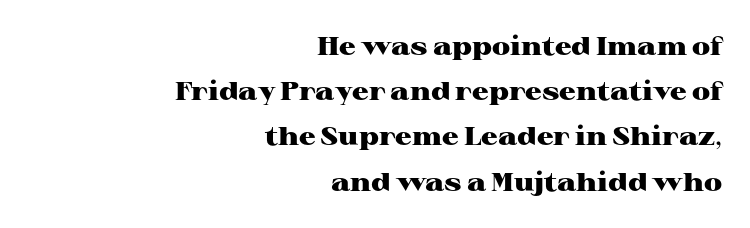
Thick stems and heavy bowls — unmistakably bold. The specimen omits any rule beneath the text block's lines. Italic? Not at all — the glyphs are vertical. One-word summary of the alignment: right. Tracking here is standard; glyphs follow each other at the usual distance.
